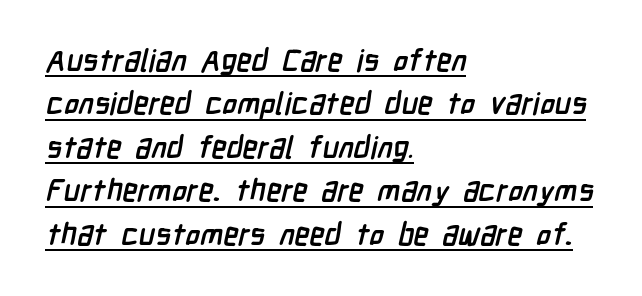
Is there much room between lines? A standard amount, neither cramped nor airy. Each line of the rendering has a horizontal stroke beneath the glyphs. The glyphs in this specimen are sans serif. Compared with a centered layout, this one pins lines to the left instead. In terms of weight, the rendering is a true, heavy bold.
